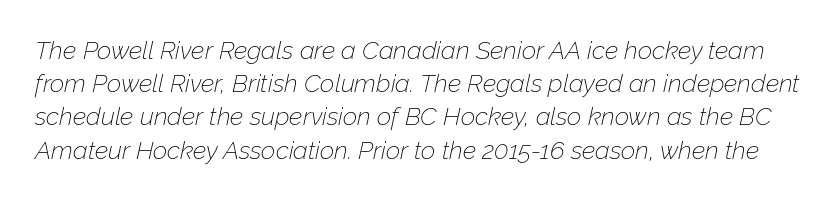
The image shows 25 px text type, italic (leaning right); set normal line spacing (1.33x), normal letter spacing, not underlined.
